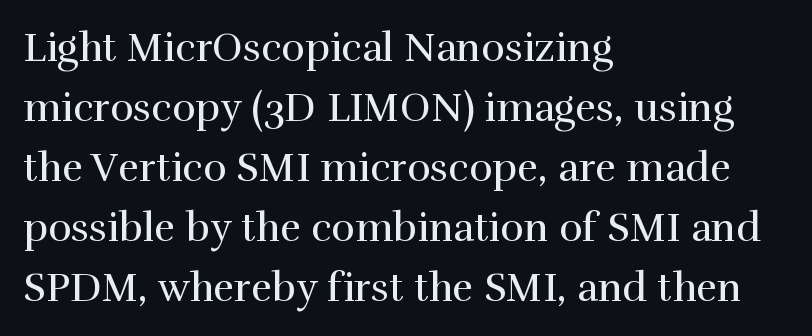
Q: Is the text bold? A: No.
Q: Is the text italic (slanted)? A: No, it is upright.
Q: Is the typeface a serif or a sans-serif typeface? A: Serif.
Q: Is the text underlined? A: No.
Q: How is the paragraph aligned? A: Left-aligned.
Q: Is the spacing between letters normal or unusually wide? A: Normal.
Q: Is the spacing between lines tight, normal or loose? A: Normal.
Q: Width (condensed, normal, or wide)? A: Normal.
Q: Stroke contrast? A: High.
Q: x-height? A: Medium.
Q: Monospaced? A: No.
